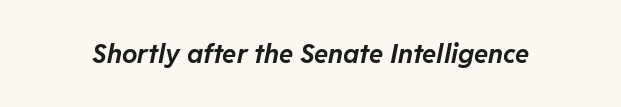
This is oblique type, the kind used for emphasis or titles. The face used here is rendered with its standard letterfit. Caption: bold face, heavy strokes. Only glyphs here, with clear space below each row.
